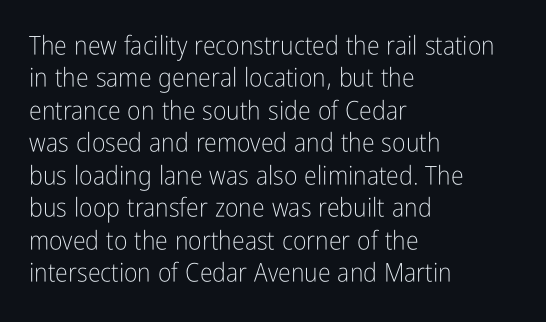
Q: Is the text bold? A: No.
Q: Is the text italic (slanted)? A: No, it is upright.
Q: Is the text underlined? A: No.
Q: How is the paragraph aligned? A: Left-aligned.
Q: Is the spacing between letters normal or unusually wide? A: Normal.
Q: Is the spacing between lines tight, normal or loose? A: Normal.
